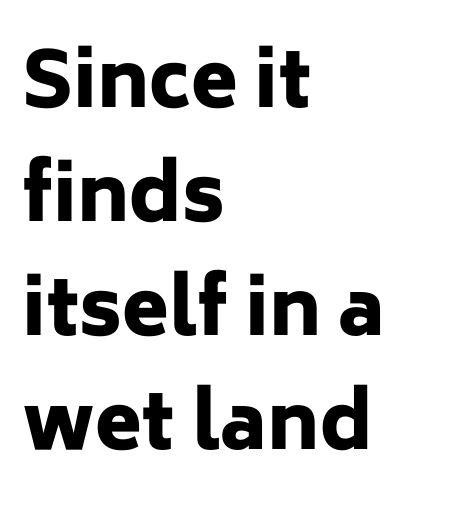
Think of a printed novel: that variable character pitch is what you see here. I'd call this a sans setting — the letters go barefoot. Does the copy run flush right? No — it runs flush left. Decoration check: the copy has no underline. Line spacing here is normal.
